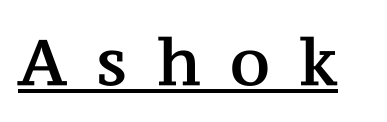
{"serif": "yes", "italic": "no", "width": "normal", "stroke_contrast": "medium", "x_height": "medium", "monospaced": "no", "underline": "yes", "letter_spacing": "wide", "letter_spacing_em": 0.47, "glyph_px": 64}
